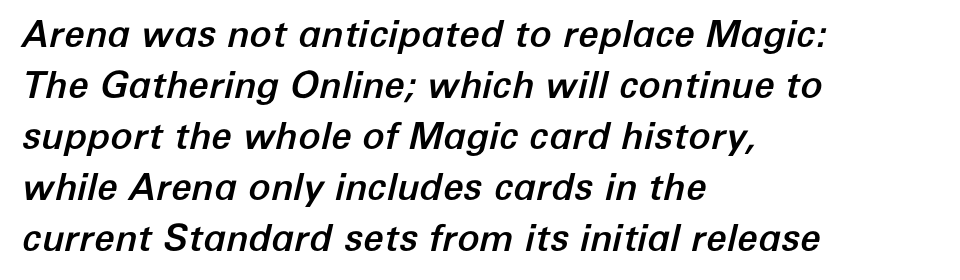
Q: Is the text italic (slanted)? A: Yes, it leans right by about 12 degrees.
Q: Is the text underlined? A: No.
Q: How is the paragraph aligned? A: Left-aligned.
Q: Is the spacing between letters normal or unusually wide? A: Normal.
Q: Is the spacing between lines tight, normal or loose? A: Normal.
Q: Width (condensed, normal, or wide)? A: Normal.
Q: Stroke contrast? A: Low.
Q: x-height? A: Medium.
Q: Monospaced? A: No.
